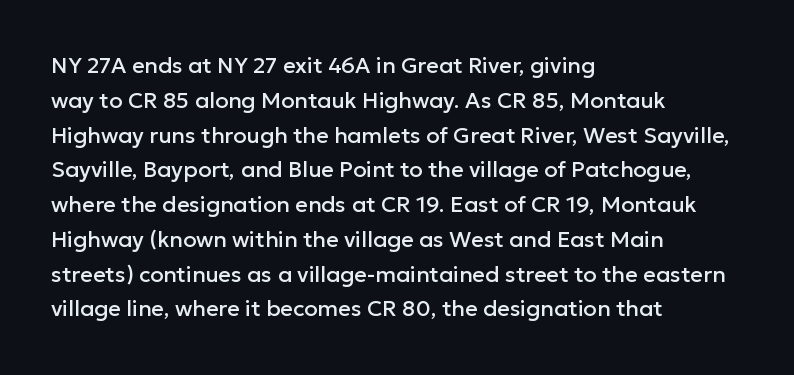
The image shows 22 px text type, upright; set left-aligned, normal line spacing (1.58x), normal letter spacing, not underlined.
